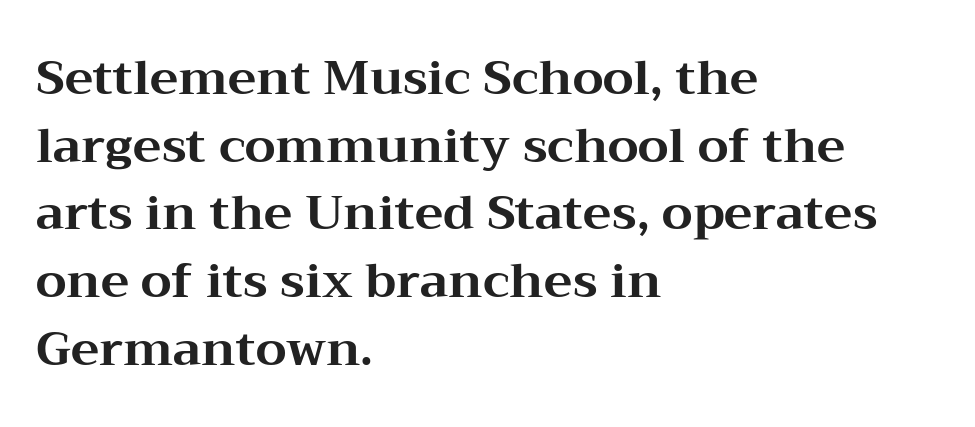
{"serif": "yes", "italic": "no", "bold": "yes", "weight": "bold", "width": "wide", "stroke_contrast": "medium", "x_height": "medium", "monospaced": "no", "underline": "no", "align": "left", "line_spacing": "normal", "line_spacing_ratio": 1.41, "letter_spacing": "normal", "letter_spacing_em": 0.0, "glyph_px": 48}
